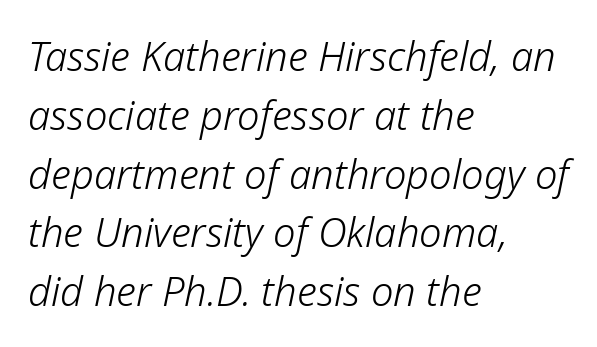
The image shows 40 px light type, italic (leaning right); set left-aligned, normal line spacing (1.47x), normal letter spacing, not underlined; low stroke contrast and a medium x-height.
